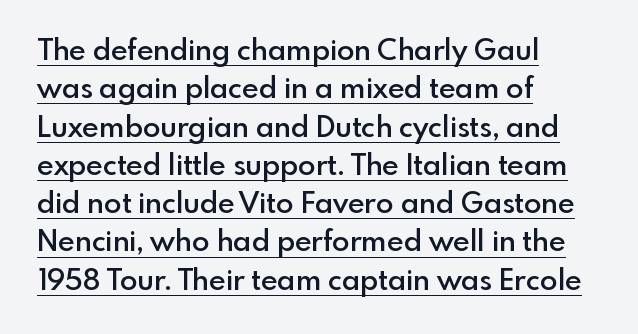
{"serif": "no", "italic": "no", "bold": "semi", "weight": "semibold", "width": "normal", "x_height": "small", "monospaced": "no", "underline": "yes", "align": "left", "line_spacing": "normal", "line_spacing_ratio": 1.32, "letter_spacing": "normal", "letter_spacing_em": 0.0, "glyph_px": 29}
